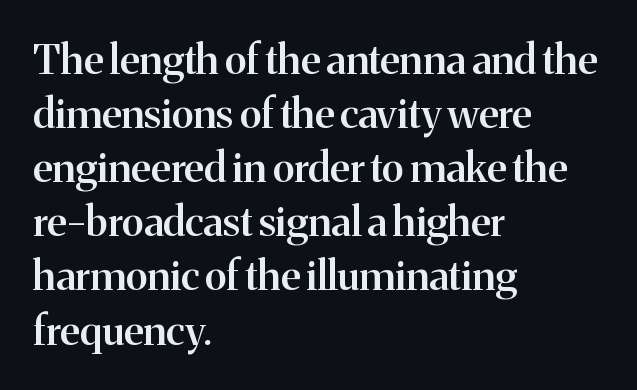
{"serif": "yes", "italic": "no", "bold": "semi", "weight": "semibold", "width": "normal", "stroke_contrast": "medium", "x_height": "medium", "monospaced": "no", "underline": "no", "align": "left", "line_spacing": "normal", "line_spacing_ratio": 1.32, "letter_spacing": "normal", "letter_spacing_em": 0.0, "glyph_px": 41}
